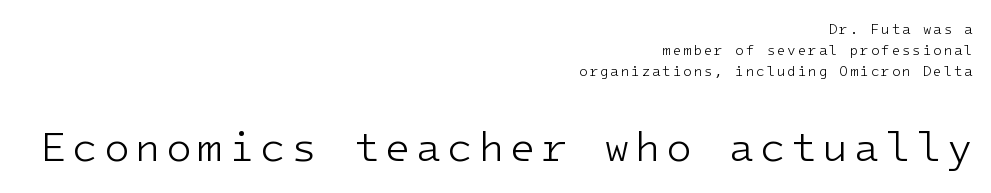
Regarding serifs, this sample does without them. Italic? Not at all — the glyphs are vertical. Every character here occupies the same horizontal width, giving the sample a typewriter-like rhythm. Stems here are at most as thick as an everyday book face.
